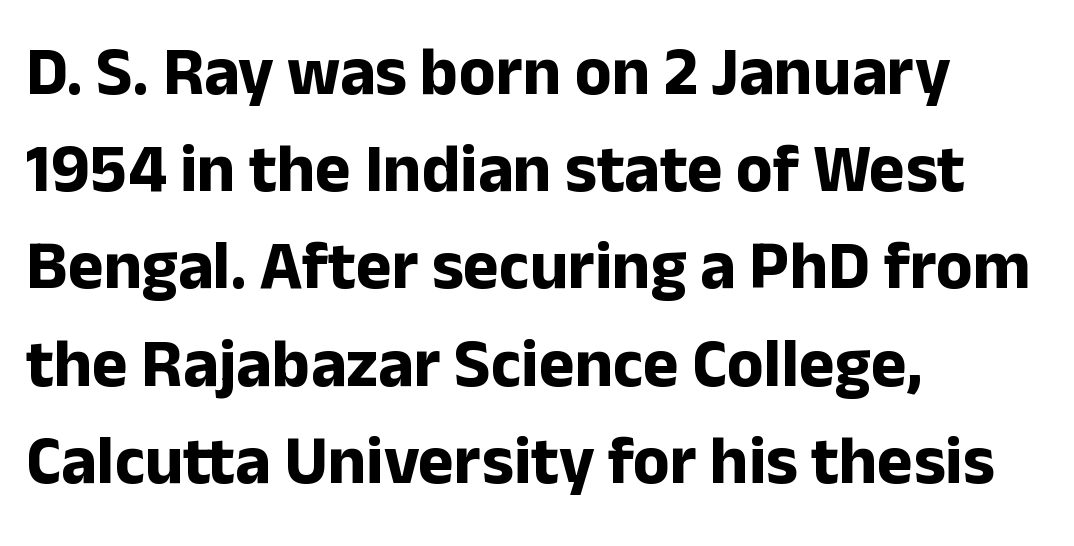
Q: Is the text bold? A: Yes.
Q: Is the text italic (slanted)? A: No, it is upright.
Q: Is the typeface a serif or a sans-serif typeface? A: Sans-serif.
Q: Is the text underlined? A: No.
Q: How is the paragraph aligned? A: Left-aligned.
Q: Is the spacing between letters normal or unusually wide? A: Normal.
Q: Is the spacing between lines tight, normal or loose? A: Normal.
Q: Width (condensed, normal, or wide)? A: Normal.
Q: Stroke contrast? A: Low.
Q: x-height? A: Medium.
Q: Monospaced? A: No.
